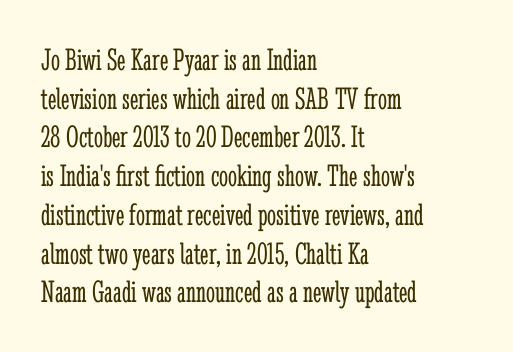
Compared with a centered layout, this one pins lines to the left instead. This reads as an unemphasized weight, regular at the heaviest. Each letter's strokes conclude with small projecting serifs. The rendering uses natural spacing where letterforms have individual widths. Any mark beneath the type? The region is blank. Italic: no, the glyphs are upright roman.
